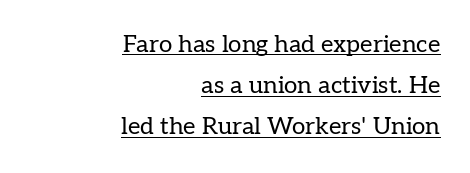
{"italic": "no", "bold": "no", "underline": "yes", "align": "right", "line_spacing_ratio": 1.71, "letter_spacing": "normal", "letter_spacing_em": 0.0, "glyph_px": 24}
